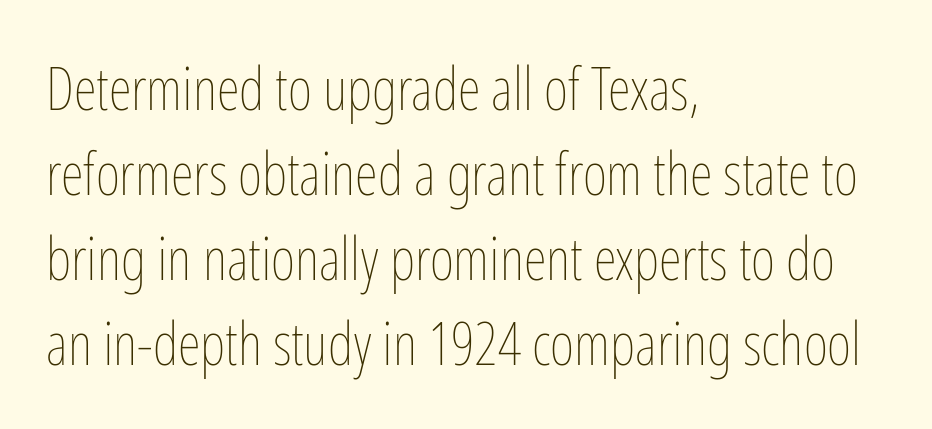
The image shows 59 px thin, condensed type, upright; set left-aligned, normal line spacing (1.44x), normal letter spacing, not underlined; low stroke contrast and a medium x-height.
